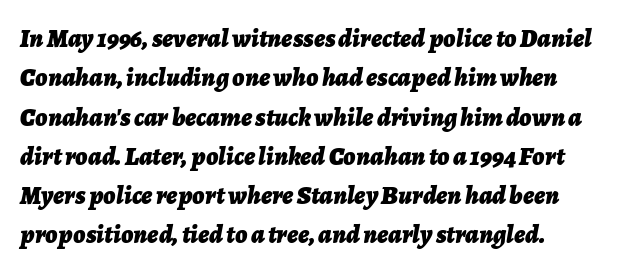
The image shows 26 px bold type, italic (leaning right); set left-aligned, normal line spacing (1.51x), normal letter spacing, not underlined.
